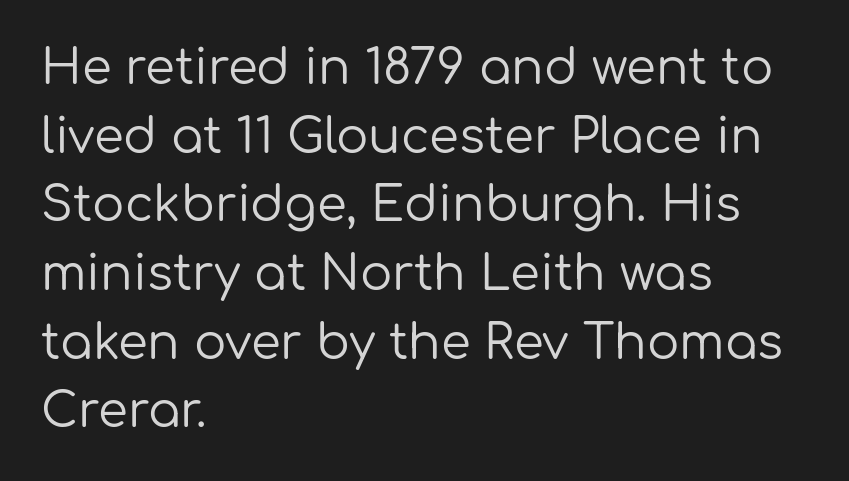
The image shows 48 px regular-weight sans-serif type, upright; set left-aligned, normal line spacing (1.43x), normal letter spacing, not underlined; low stroke contrast and a medium x-height.
